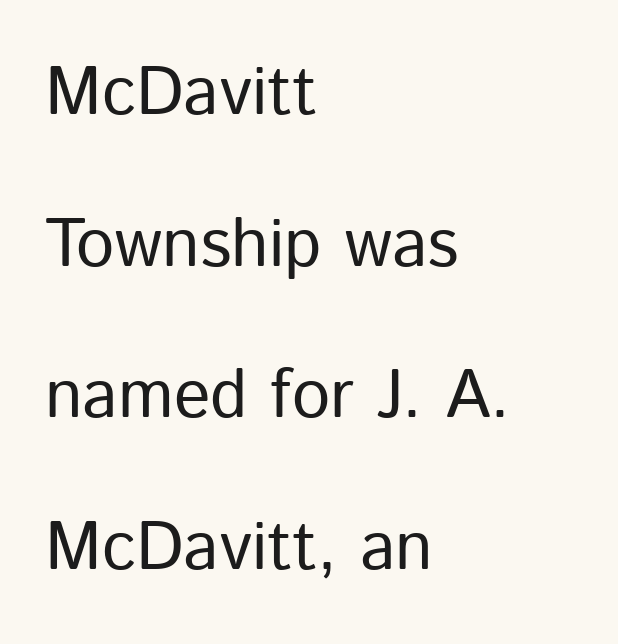
These lines stack with their left ends in a neat column. Nobody drew a line under any word here. If you drew a line through each stem, it would be perfectly vertical. The letters advance in unequal steps, a hallmark of proportional type. No extra tracking has been applied to these lines. Baseline-to-baseline distance is far greater than the letter height.
